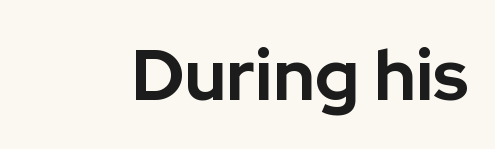
Q: Is the text bold? A: Yes.
Q: Is the text italic (slanted)? A: No, it is upright.
Q: Is the typeface a serif or a sans-serif typeface? A: Sans-serif.
Q: Is the text underlined? A: No.
Q: Is the spacing between letters normal or unusually wide? A: Normal.
Q: Width (condensed, normal, or wide)? A: Normal.
Q: Stroke contrast? A: Low.
Q: x-height? A: Medium.
Q: Monospaced? A: No.
